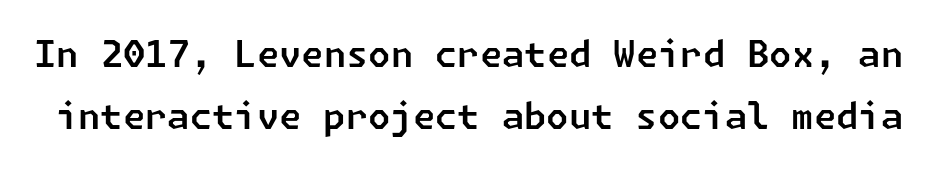
{"serif": "no", "width": "normal", "stroke_contrast": "low", "x_height": "medium", "underline": "no", "line_spacing_ratio": 1.71, "letter_spacing": "normal", "letter_spacing_em": 0.0, "glyph_px": 36}
